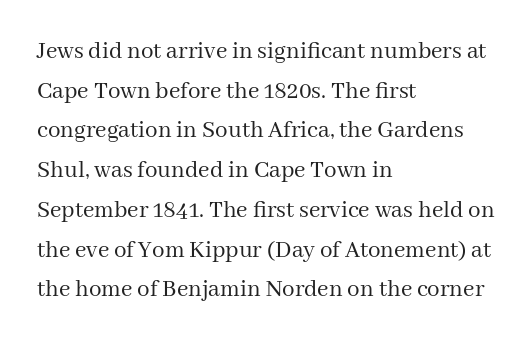
The image shows 25 px text type, upright; set left-aligned, normal line spacing (1.59x), normal letter spacing, not underlined.
